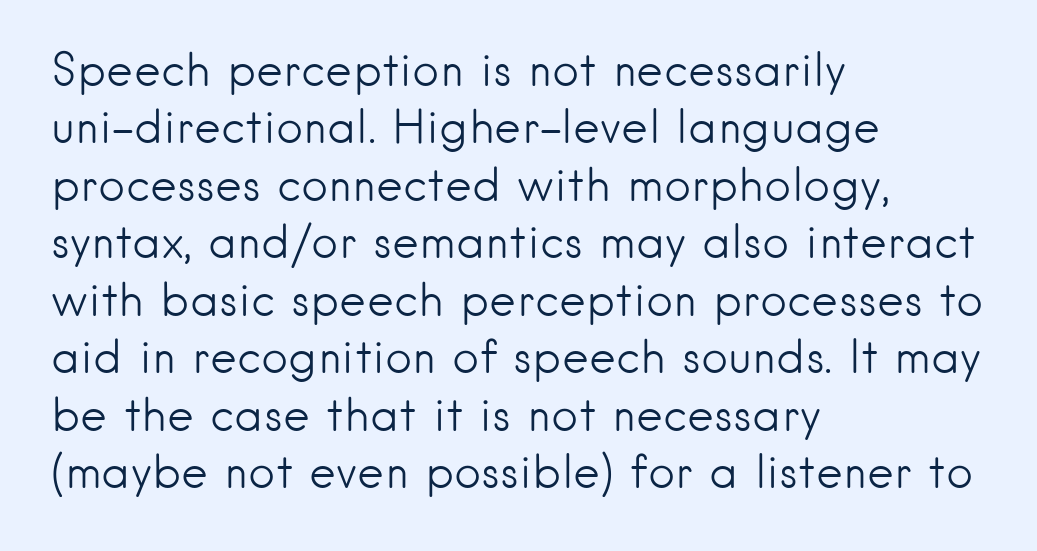
The image shows 46 px light sans-serif type, upright; set left-aligned, normal line spacing (1.25x), normal letter spacing, not underlined; low stroke contrast and a small x-height.
